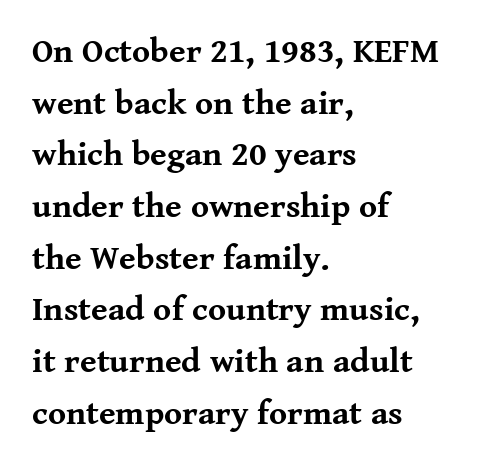
{"serif": "yes", "italic": "no", "bold": "yes", "weight": "bold", "width": "normal", "stroke_contrast": "medium", "x_height": "medium", "monospaced": "no", "underline": "no", "align": "left", "line_spacing": "normal", "line_spacing_ratio": 1.52, "letter_spacing": "normal", "letter_spacing_em": 0.0, "glyph_px": 34}
